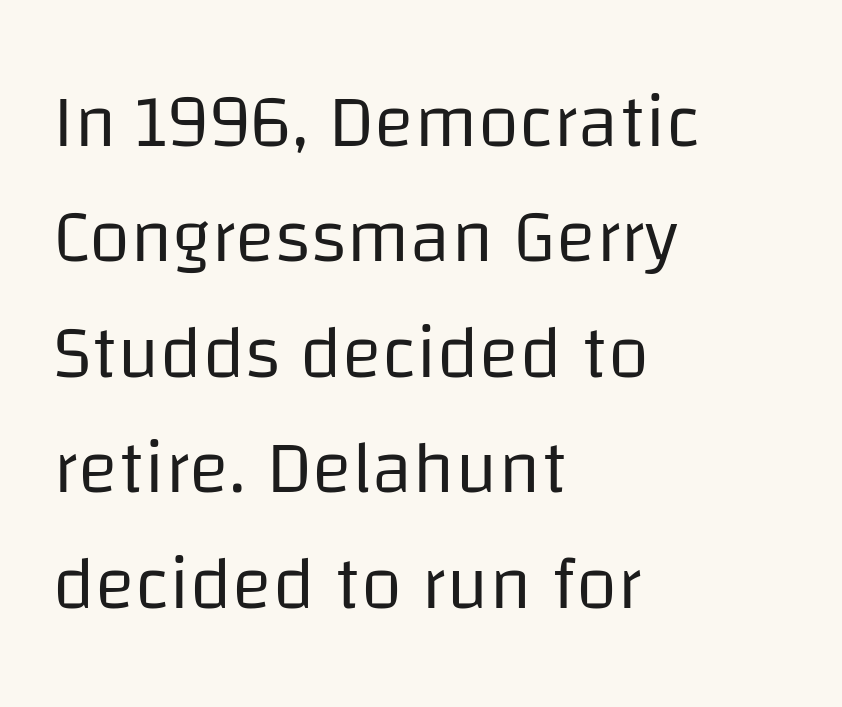
The image shows 75 px regular-weight sans-serif type, upright; set left-aligned, normal line spacing (1.54x), normal letter spacing, not underlined; low stroke contrast and a large x-height.
